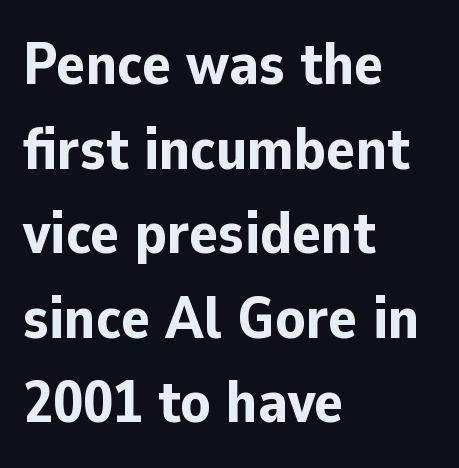
You can tell from the bare stems that sans-serif type was used. The letters are bold, with thick, heavy strokes. The lines are quadded left. The foot of each line stays bare and open.
